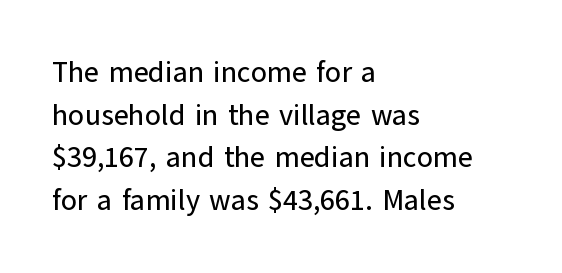
The image shows 29 px sans-serif type, upright; set left-aligned, normal line spacing (1.47x), normal letter spacing, not underlined; low stroke contrast and a medium x-height.
